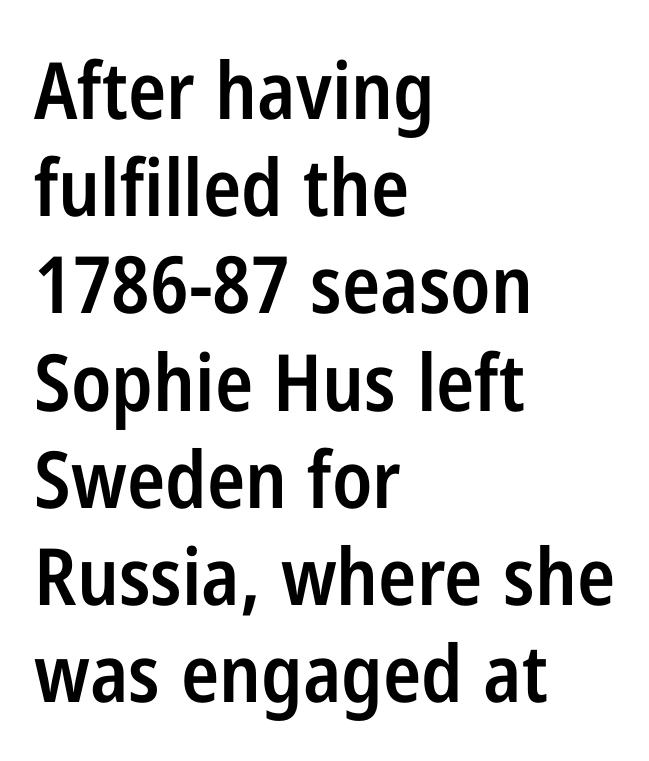
When letters stand straight like this, we call the style roman or upright. Slightly chunky letters — semibold, I'd say, not full bold. Look at the bottom of the vertical strokes: they stop flat, with no serifs. Words appear dense and cohesive because spacing is normal. Check the space under the baseline: it is left empty.
